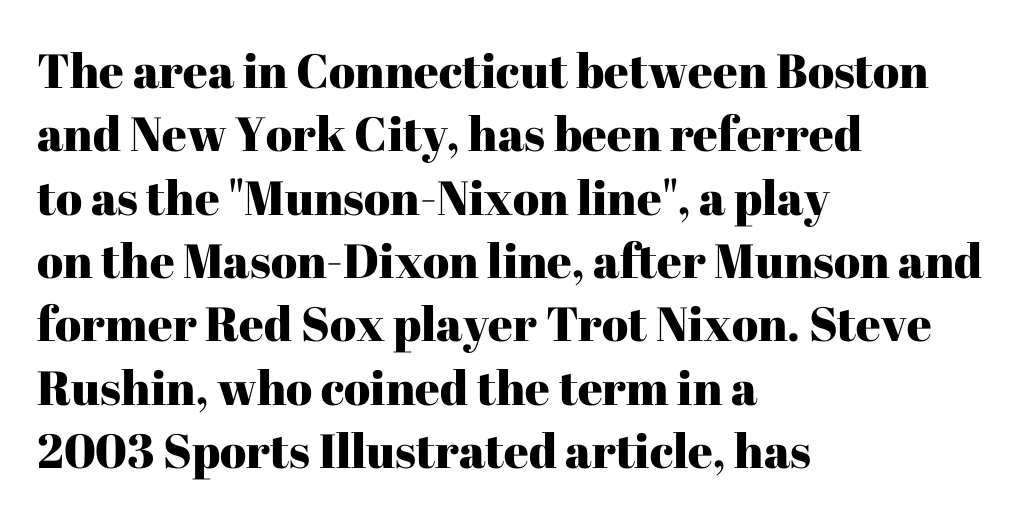
The image shows 48 px serif type, upright; set left-aligned, normal line spacing (1.32x), normal letter spacing, not underlined; high stroke contrast and a medium x-height.
